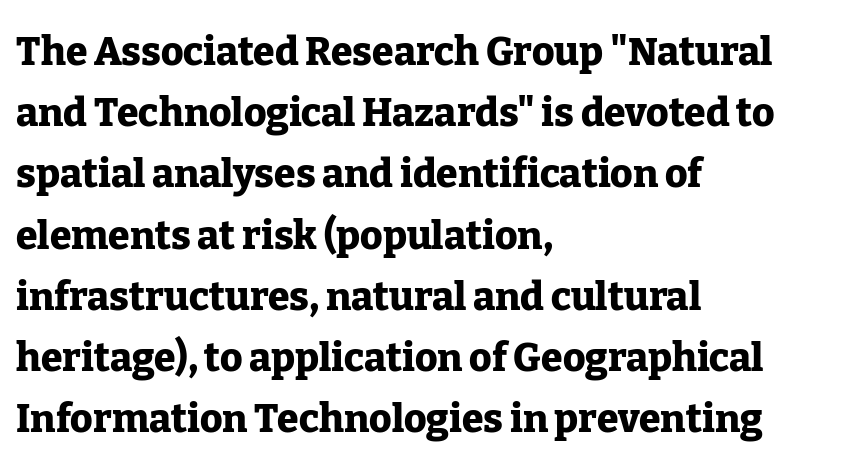
The image shows 39 px heavy serif type, upright; set left-aligned, normal line spacing (1.57x), normal letter spacing, not underlined; low stroke contrast and a medium x-height.
